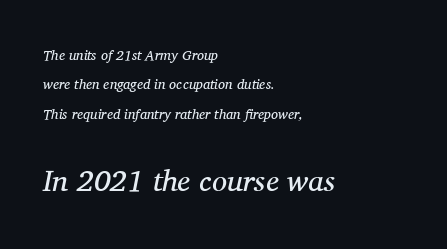
{"serif": "yes", "italic": "yes", "lean": "right", "slant_degrees": 11, "bold": "no", "weight": "regular", "width": "normal", "stroke_contrast": "medium", "x_height": "medium", "monospaced": "no", "underline": "no", "align": "left", "line_spacing": "loose", "line_spacing_ratio": 2.1, "letter_spacing": "normal", "letter_spacing_em": 0.0, "larger_block": "second", "size_ratio": 2.14, "glyph_px": 30}
